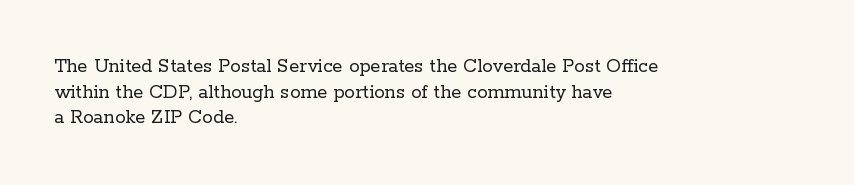
Does extra space separate the letters? No, they use regular spacing. The passage is arranged the way most books set body copy — flush left. The area under the type is left untouched. The face looks like a standard text weight, possibly lighter. Notice how the stems are strictly vertical — no italics here.
